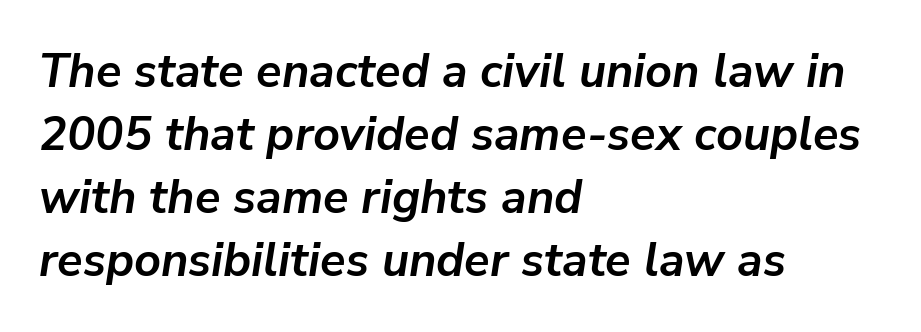
The image shows 47 px semibold type, italic (leaning right); set left-aligned, normal line spacing (1.34x), normal letter spacing, not underlined; low stroke contrast and a medium x-height.
